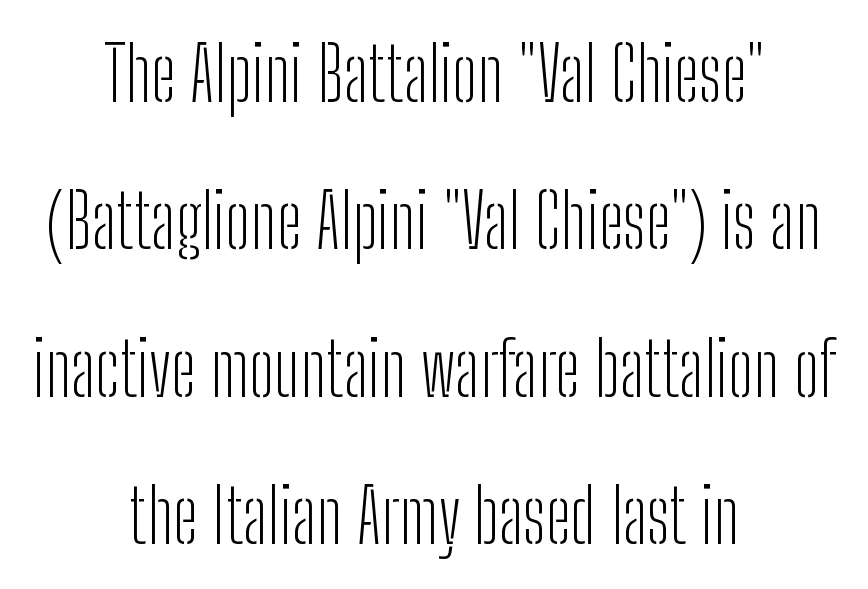
The image shows 74 px light, condensed sans-serif type, upright; set centered, loose line spacing (1.99x), normal letter spacing, not underlined; low stroke contrast and a medium x-height.
